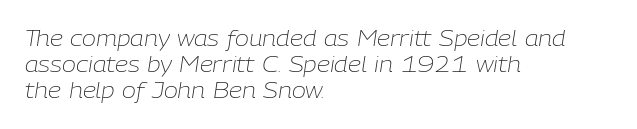
{"italic": "yes", "lean": "right", "slant_degrees": 9, "bold": "no", "underline": "no", "align": "left", "line_spacing_ratio": 1.24, "letter_spacing": "normal", "letter_spacing_em": 0.0, "glyph_px": 21}
